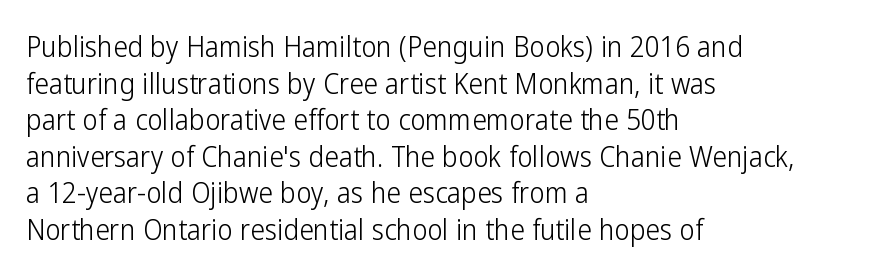
The image shows 29 px light, condensed sans-serif type, upright; set left-aligned, normal line spacing (1.26x), normal letter spacing, not underlined; low stroke contrast and a medium x-height.
